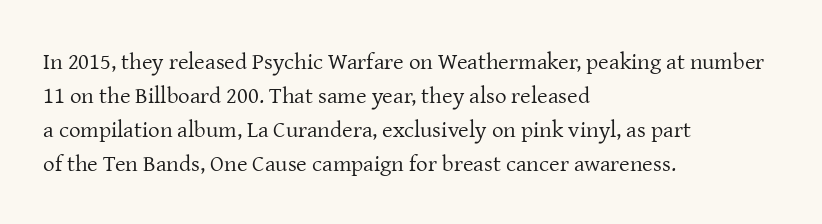
The image shows 23 px text type, upright; set left-aligned, normal line spacing (1.48x), normal letter spacing, not underlined.
